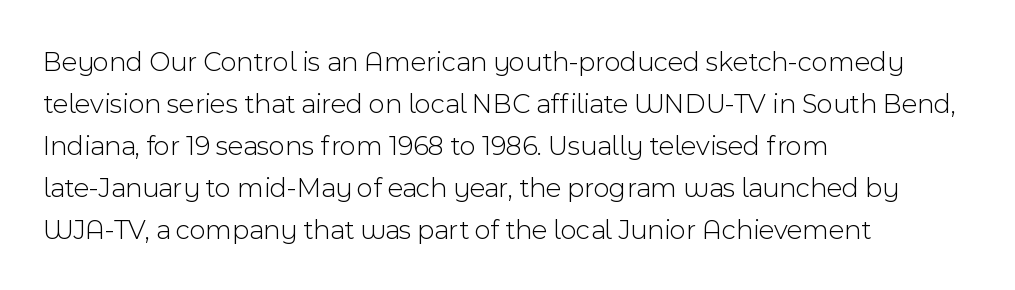
The image shows 28 px light sans-serif type, upright; set left-aligned, normal line spacing (1.5x), normal letter spacing, not underlined; a medium x-height.
